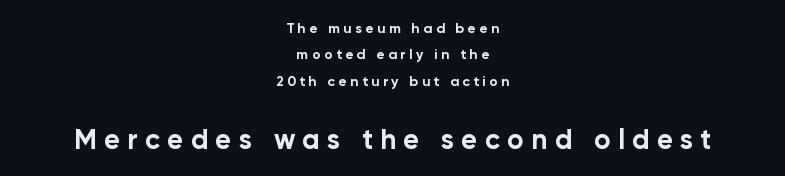
The image shows 28 px bold sans-serif type, upright; set centered, line spacing 1.89x, unusually wide letter spacing (+0.26 em), not underlined; the second (bottom) block is 2.0x larger; low stroke contrast and a medium x-height.
